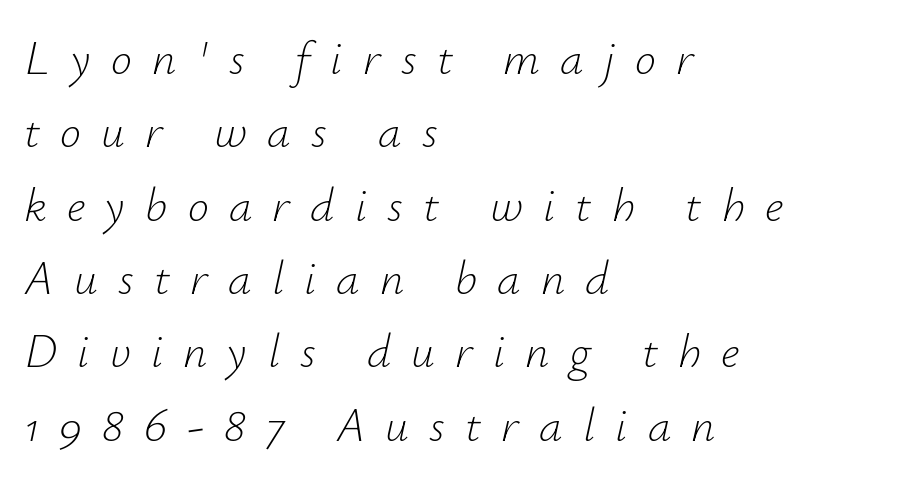
The image shows 47 px light type, italic (leaning right); set left-aligned, normal line spacing (1.56x), unusually wide letter spacing (+0.43 em), not underlined; low stroke contrast and a small x-height.
